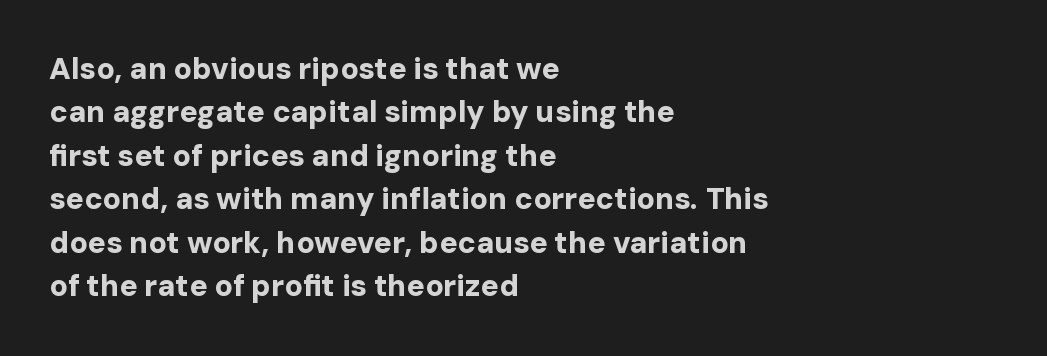
Q: Is the text bold? A: Yes.
Q: Is the text italic (slanted)? A: No, it is upright.
Q: Is the typeface a serif or a sans-serif typeface? A: Sans-serif.
Q: Is the text underlined? A: No.
Q: How is the paragraph aligned? A: Left-aligned.
Q: Is the spacing between letters normal or unusually wide? A: Normal.
Q: Is the spacing between lines tight, normal or loose? A: Normal.
Q: Width (condensed, normal, or wide)? A: Normal.
Q: Stroke contrast? A: Low.
Q: x-height? A: Medium.
Q: Monospaced? A: No.
